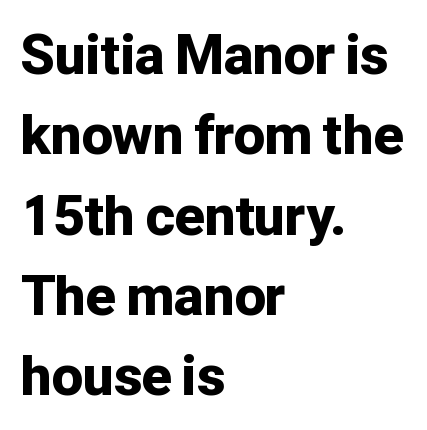
Here the glyphs are tracked normally, forming tight word shapes. The characters display no serif detailing; their extremities are plain. Here the designer chose a conventional face with non-uniform glyph widths. Reading down the column, the eye jumps a familiar distance to each next line. This rendering features lettering with no underline.
